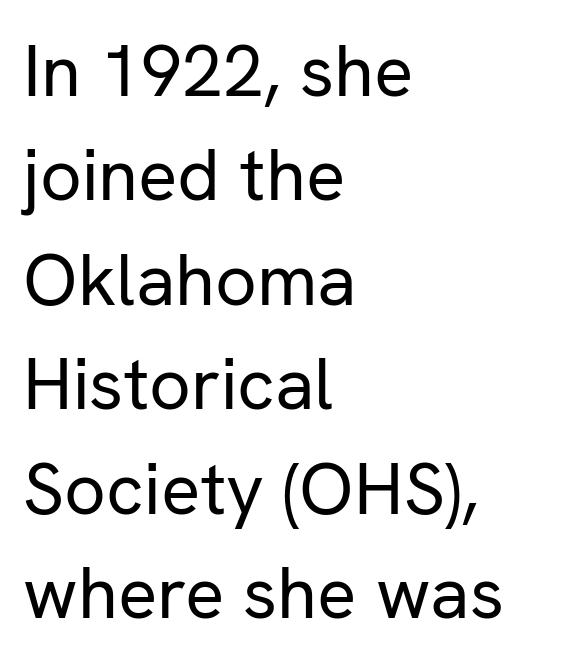
Tracking value appears to be zero — textbook default spacing. The specimen reads as upright at a glance. Character widths vary here, with narrow letters taking less room than wide ones. A sans-serif font was chosen for this passage. The lines are quadded left. Weight: in the light-to-regular range.
